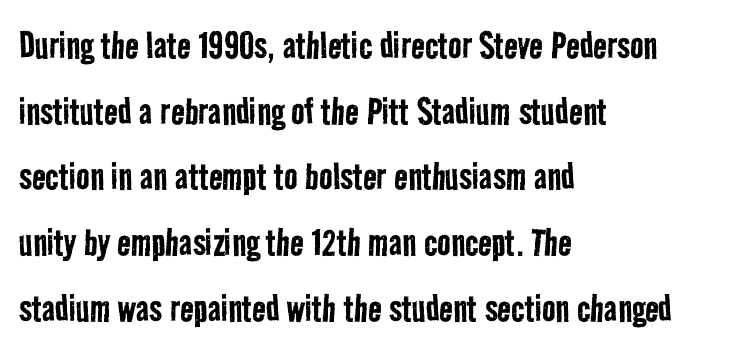
Q: Is the text bold? A: No.
Q: Is the typeface a serif or a sans-serif typeface? A: Sans-serif.
Q: Is the text underlined? A: No.
Q: How is the paragraph aligned? A: Left-aligned.
Q: Is the spacing between letters normal or unusually wide? A: Normal.
Q: Is the spacing between lines tight, normal or loose? A: Normal.
Q: Width (condensed, normal, or wide)? A: Condensed.
Q: Stroke contrast? A: Low.
Q: x-height? A: Medium.
Q: Monospaced? A: No.
